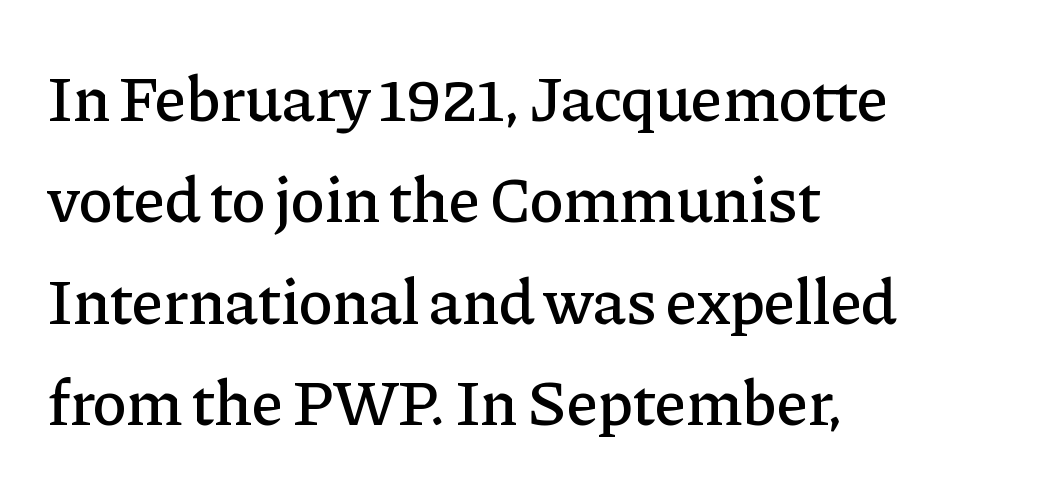
Honestly, the row spacing looks completely unremarkable. The passage shown has conventional tracking throughout. To sum up the face: it has serifs. If you drew a ruler down the left edge, every line would touch it. The rendering uses natural spacing where letterforms have individual widths. Plain, unruled lines of type.
